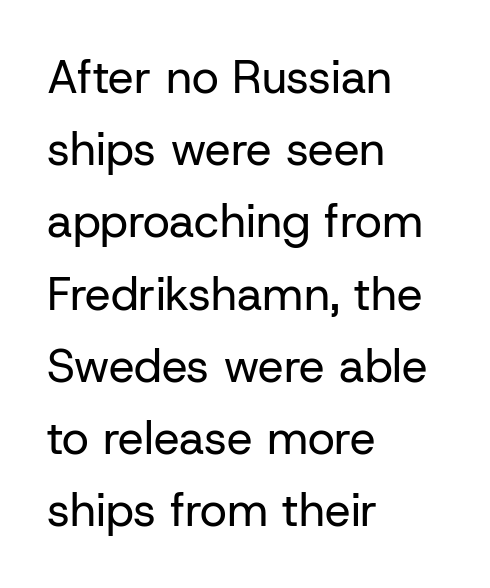
The image shows 46 px regular-weight sans-serif type, upright; set left-aligned, normal line spacing (1.57x), normal letter spacing, not underlined; low stroke contrast and a medium x-height.
